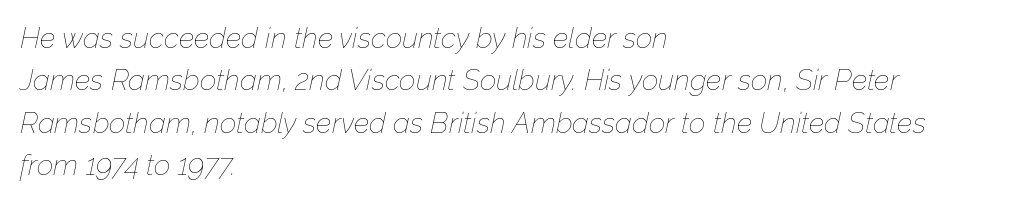
The image shows 29 px thin type, italic (leaning right); set left-aligned, normal line spacing (1.46x), normal letter spacing, not underlined; low stroke contrast and a medium x-height.
